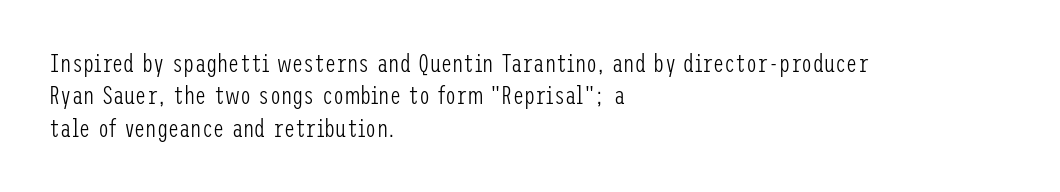
Q: Is the text bold? A: No.
Q: Is the text italic (slanted)? A: No, it is upright.
Q: Is the text underlined? A: No.
Q: How is the paragraph aligned? A: Left-aligned.
Q: Is the spacing between letters normal or unusually wide? A: Normal.
Q: Is the spacing between lines tight, normal or loose? A: Normal.
